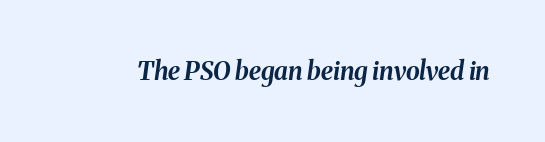
{"italic": "yes", "lean": "right", "slant_degrees": 8, "bold": "yes", "underline": "no", "letter_spacing": "normal", "letter_spacing_em": 0.0, "glyph_px": 25}
